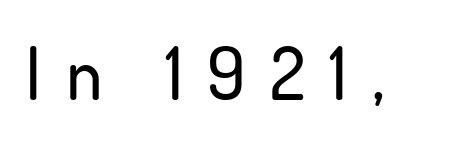
{"serif": "no", "italic": "no", "width": "normal", "stroke_contrast": "low", "x_height": "small", "monospaced": "no", "underline": "no", "letter_spacing": "wide", "letter_spacing_em": 0.33, "glyph_px": 73}
